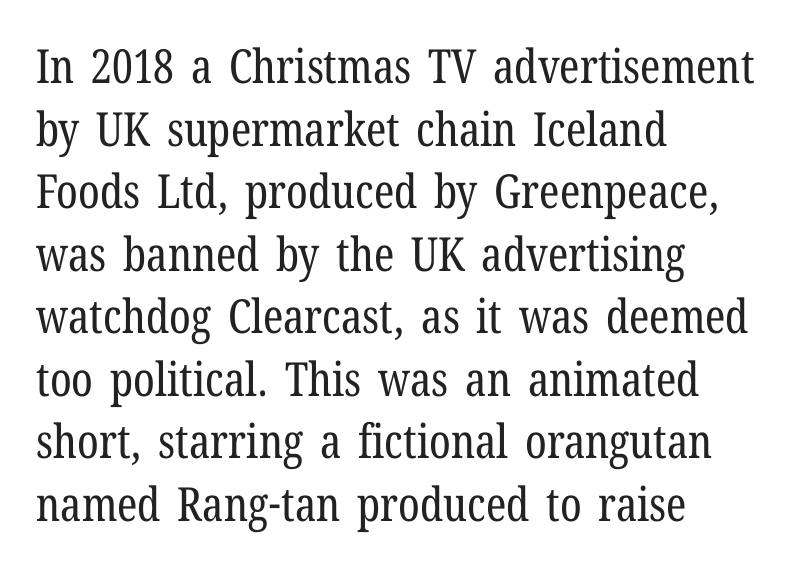
The image shows 47 px regular-weight, condensed serif type, upright; set left-aligned, normal line spacing (1.33x), normal letter spacing, not underlined; low stroke contrast and a medium x-height.
